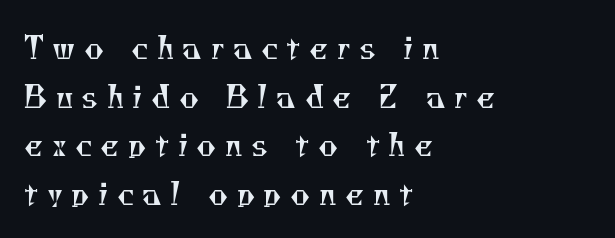
Q: Is the text bold? A: No.
Q: Is the typeface a serif or a sans-serif typeface? A: Serif.
Q: Is the text underlined? A: No.
Q: How is the paragraph aligned? A: Left-aligned.
Q: Is the spacing between letters normal or unusually wide? A: Unusually wide.
Q: Is the spacing between lines tight, normal or loose? A: Normal.
Q: Width (condensed, normal, or wide)? A: Normal.
Q: Stroke contrast? A: Medium.
Q: x-height? A: Small.
Q: Monospaced? A: No.
